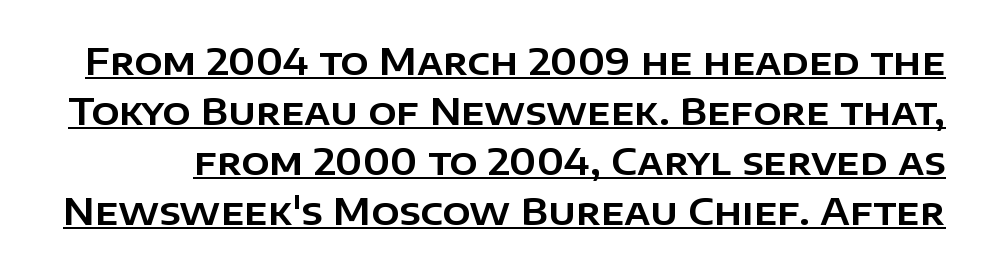
{"serif": "no", "italic": "no", "width": "normal", "stroke_contrast": "low", "x_height": "large", "monospaced": "no", "underline": "yes", "line_spacing": "normal", "line_spacing_ratio": 1.35, "letter_spacing": "normal", "letter_spacing_em": 0.0, "glyph_px": 37}
